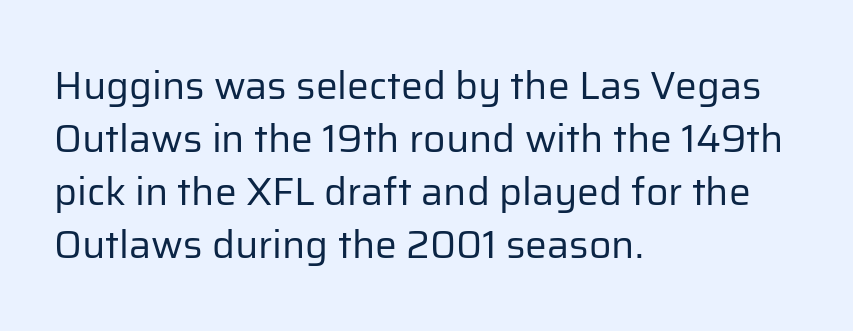
Nobody touched the tracking dial on this one. Ascenders rise straight up at ninety degrees. The typeface has the unassuming heft of standard copy or less. Reading down the column, the eye jumps a familiar distance to each next line. Spacing verdict: proportional, widths tailored to each character.
